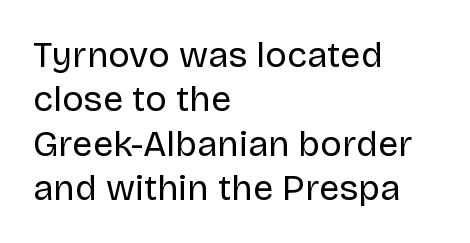
Q: Is the text bold? A: No.
Q: Is the text italic (slanted)? A: No, it is upright.
Q: Is the typeface a serif or a sans-serif typeface? A: Sans-serif.
Q: Is the text underlined? A: No.
Q: How is the paragraph aligned? A: Left-aligned.
Q: Is the spacing between letters normal or unusually wide? A: Normal.
Q: Width (condensed, normal, or wide)? A: Normal.
Q: Stroke contrast? A: Low.
Q: x-height? A: Large.
Q: Monospaced? A: No.
